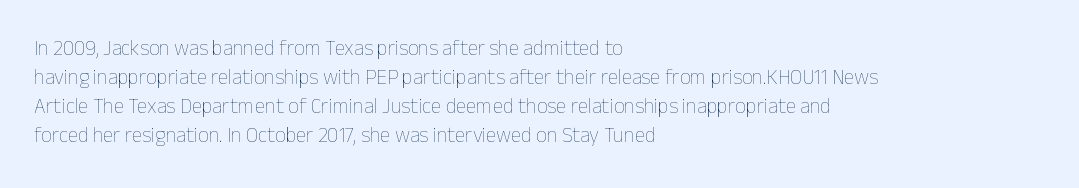
{"italic": "no", "bold": "no", "underline": "no", "align": "left", "line_spacing": "normal", "line_spacing_ratio": 1.38, "letter_spacing": "normal", "letter_spacing_em": 0.0, "glyph_px": 21}
